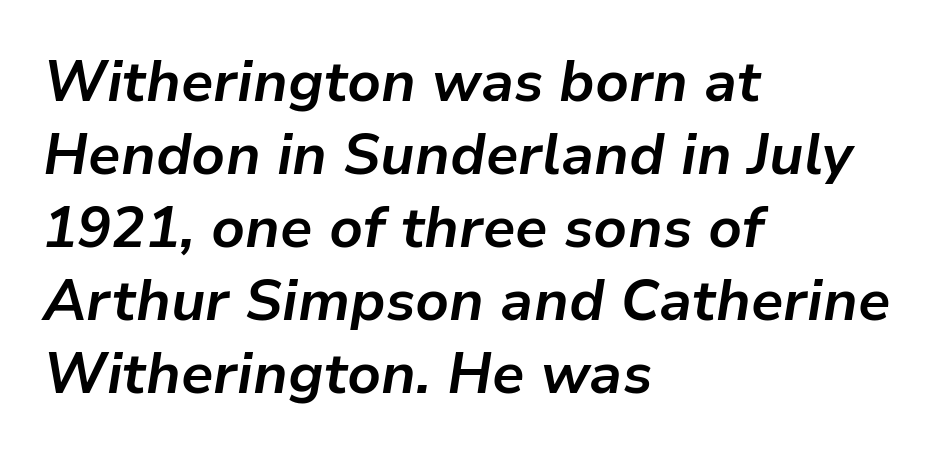
The image shows 57 px bold type, italic (leaning right); set left-aligned, normal line spacing (1.28x), normal letter spacing, not underlined; low stroke contrast and a medium x-height.
